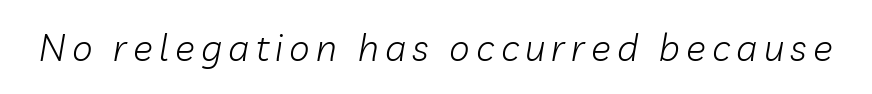
The image shows 37 px light type, italic (leaning right); set not underlined; low stroke contrast and a medium x-height.
